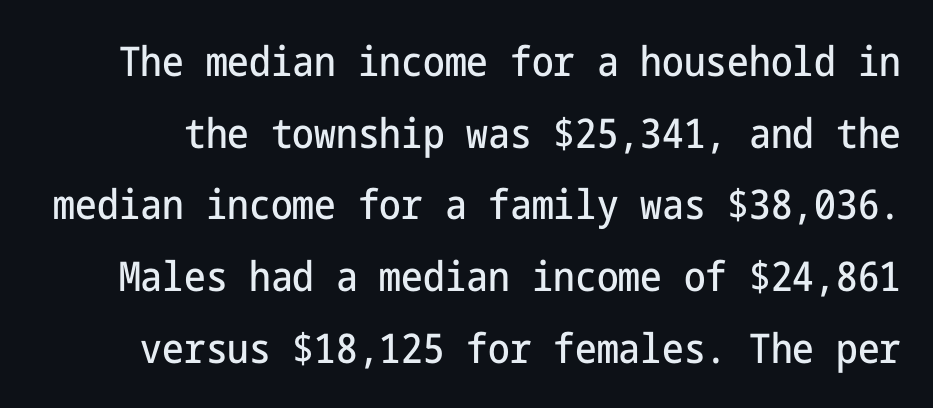
{"serif": "no", "italic": "no", "width": "condensed", "stroke_contrast": "low", "x_height": "medium", "underline": "no", "line_spacing_ratio": 1.75, "letter_spacing": "normal", "letter_spacing_em": 0.0, "glyph_px": 41}
